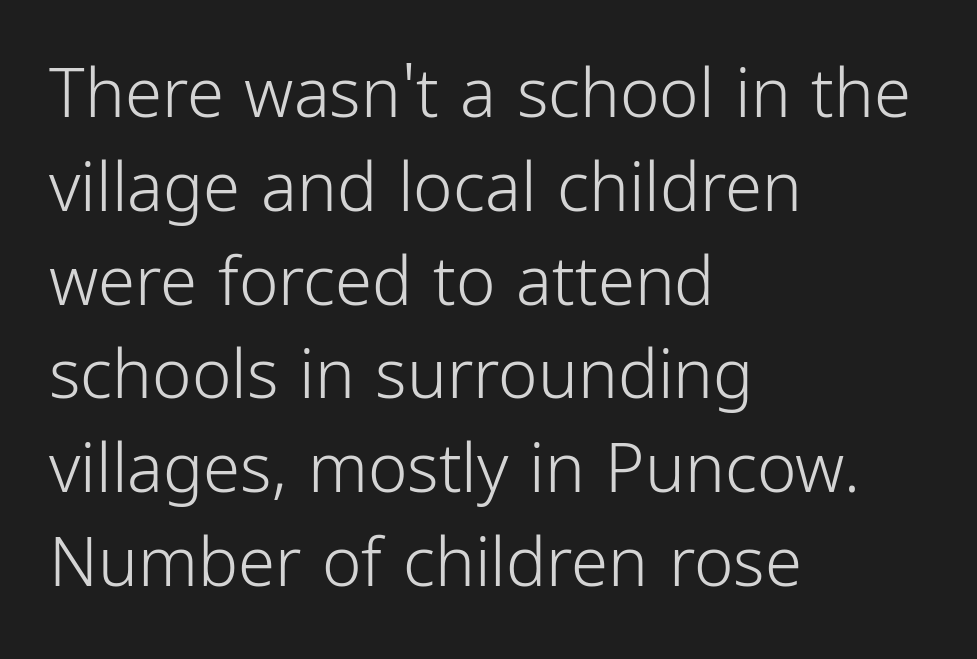
The image shows 67 px light, condensed sans-serif type, upright; set left-aligned, normal line spacing (1.4x), normal letter spacing, not underlined; low stroke contrast and a medium x-height.
